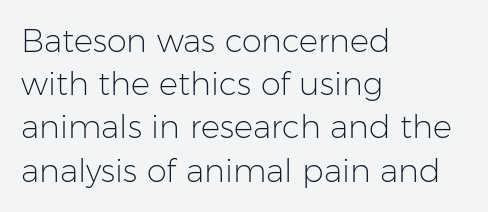
The image shows 32 px light sans-serif type, upright; set left-aligned, normal line spacing (1.35x), normal letter spacing, not underlined; low stroke contrast and a medium x-height.
